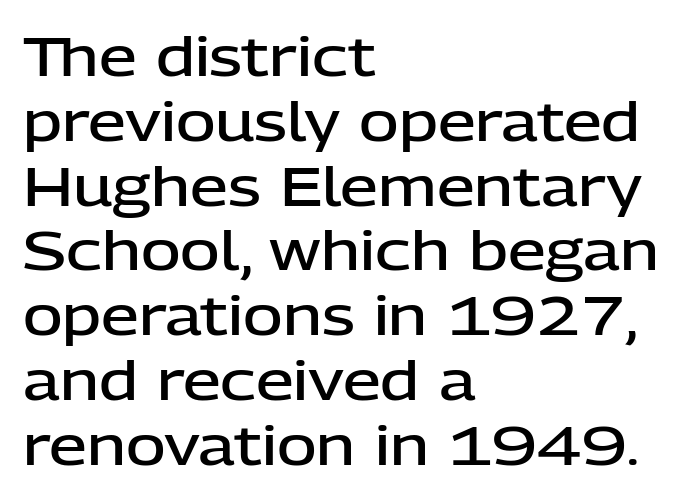
A fair bit of extra ink — the face is semibold, not bold. Spacing verdict: proportional, widths tailored to each character. The line texture is even and compact thanks to regular tracking. Left-aligned paragraph, ragged on the right. Nope, not italic — everything's standing straight.
